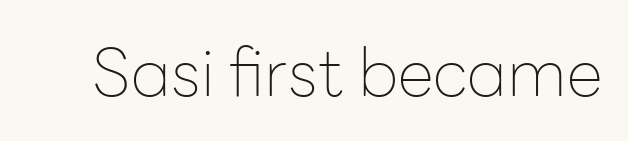
{"serif": "no", "italic": "no", "bold": "no", "weight": "thin", "width": "normal", "stroke_contrast": "low", "x_height": "medium", "monospaced": "no", "underline": "no", "letter_spacing": "normal", "letter_spacing_em": 0.0, "glyph_px": 66}
